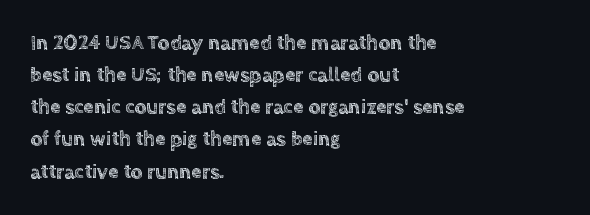
Layout note: lines flush left. The string is rendered with underlining switched off. The line texture is even and compact thanks to regular tracking. A roman cut, with each character standing at attention. The space between consecutive lines is moderate.
